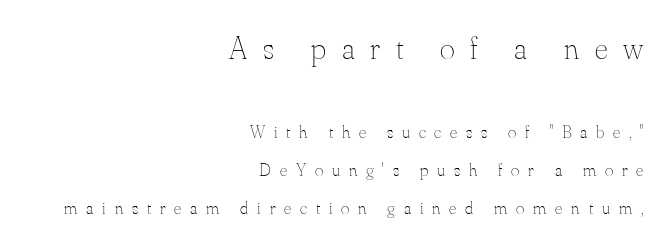
{"italic": "no", "bold": "no", "weight": "thin", "width": "normal", "stroke_contrast": "medium", "x_height": "small", "monospaced": "no", "underline": "no", "align": "right", "line_spacing": "loose", "line_spacing_ratio": 2.11, "letter_spacing": "wide", "letter_spacing_em": 0.49, "larger_block": "first", "size_ratio": 1.78, "glyph_px": 32}
